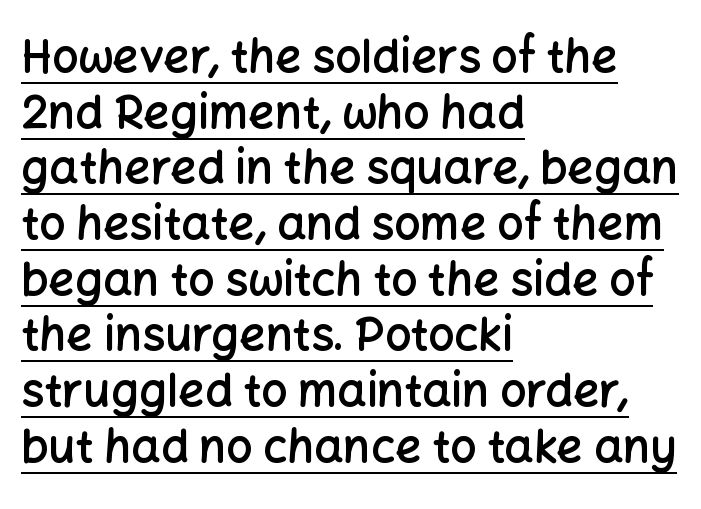
Has an underline been added? It has. These lines are rendered in a variable-pitch font. This is the in-between weight designers call semibold or demi. You can tell from the bare stems that sans-serif type was used. Ordinary non-slanted type is in use. Alignment: flush left.
